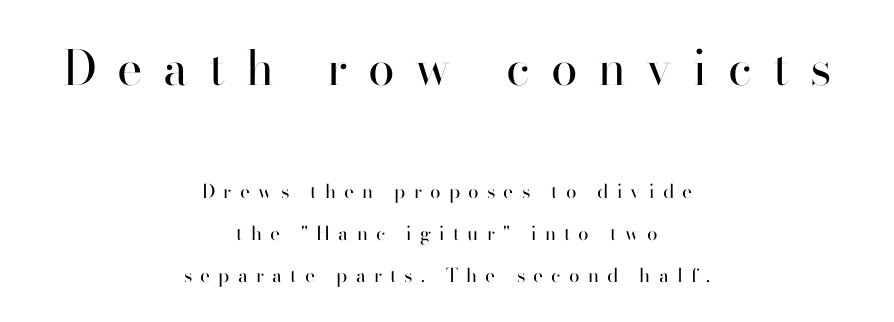
Q: Is the text bold? A: No.
Q: Is the text italic (slanted)? A: No, it is upright.
Q: Is the typeface a serif or a sans-serif typeface? A: Sans-serif.
Q: Is the text underlined? A: No.
Q: How is the paragraph aligned? A: Centered.
Q: Is the spacing between letters normal or unusually wide? A: Unusually wide.
Q: Is the spacing between lines tight, normal or loose? A: Loose.
Q: Which block of text is set in a larger size, the first (top) or the second (bottom)? A: The first (top) one.
Q: Width (condensed, normal, or wide)? A: Normal.
Q: Stroke contrast? A: High.
Q: x-height? A: Small.
Q: Monospaced? A: No.
